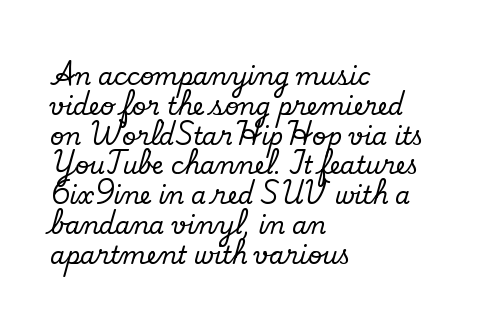
Q: Is the text italic (slanted)? A: Yes.
Q: Is the text underlined? A: No.
Q: How is the paragraph aligned? A: Left-aligned.
Q: Is the spacing between letters normal or unusually wide? A: Normal.
